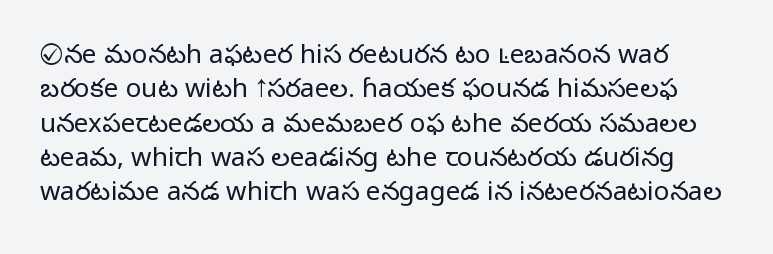
The image shows 26 px text type, upright; set normal line spacing (1.32x), normal letter spacing, not underlined.
